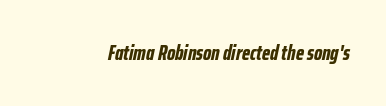
The image shows 21 px bold type, italic (leaning right); set normal letter spacing, not underlined.
